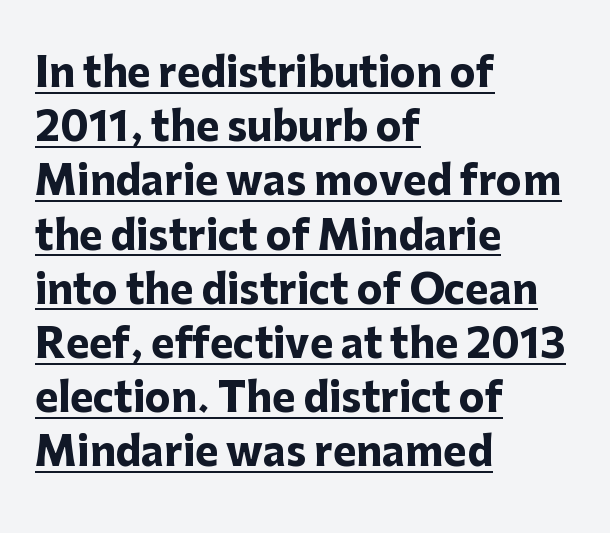
Leading: standard. Every character sits straight up, as roman type does. Letterform terminals end flat and unadorned throughout the passage. Students, this is bold: see how much ink each stroke carries. Character widths vary here, with narrow letters taking less room than wide ones. The text block is weighted toward the left margin, trailing off unevenly rightward.
